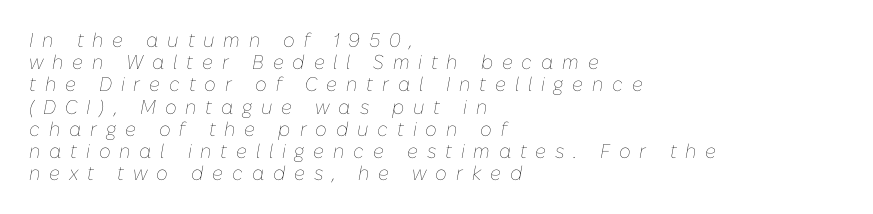
{"italic": "yes", "lean": "right", "slant_degrees": 10, "bold": "no", "underline": "no", "align": "left", "line_spacing": "tight", "line_spacing_ratio": 1.11, "letter_spacing": "wide", "letter_spacing_em": 0.44, "glyph_px": 20}
